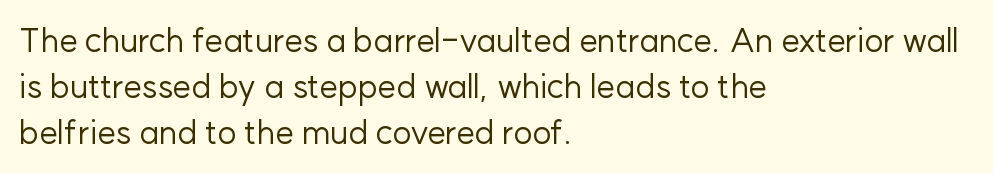
Where is the straight margin? On the left. A typesetter would call this zero additional tracking. How would I describe the line gaps? Plain and ordinary. Vertical strokes here are truly vertical. Stem width sits at or under what a default text font uses. A typesetter would call this proportional, since set widths differ per character.
